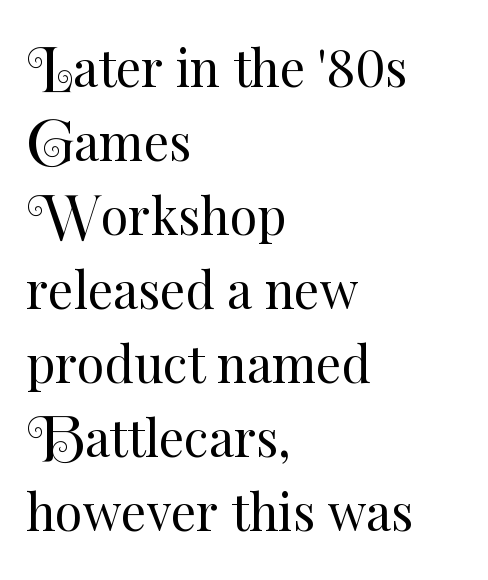
The image shows 50 px regular-weight type, upright; set left-aligned, normal line spacing (1.48x), normal letter spacing, not underlined; medium stroke contrast and a small x-height.
